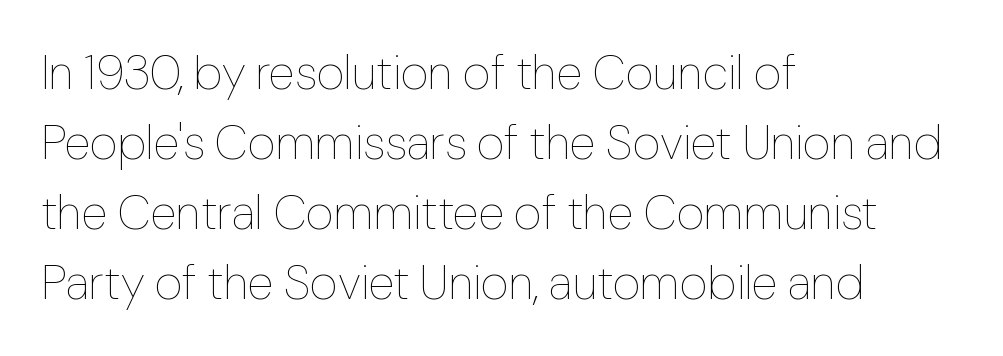
{"italic": "no", "bold": "no", "weight": "thin", "width": "normal", "stroke_contrast": "low", "x_height": "medium", "monospaced": "no", "underline": "no", "align": "left", "line_spacing": "normal", "line_spacing_ratio": 1.46, "letter_spacing": "normal", "letter_spacing_em": 0.0, "glyph_px": 48}
